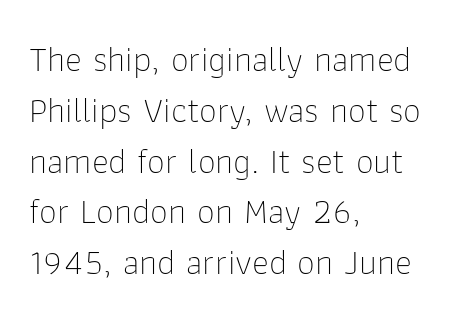
The image shows 36 px thin sans-serif type, upright; set left-aligned, normal line spacing (1.41x), normal letter spacing, not underlined; low stroke contrast and a medium x-height.
